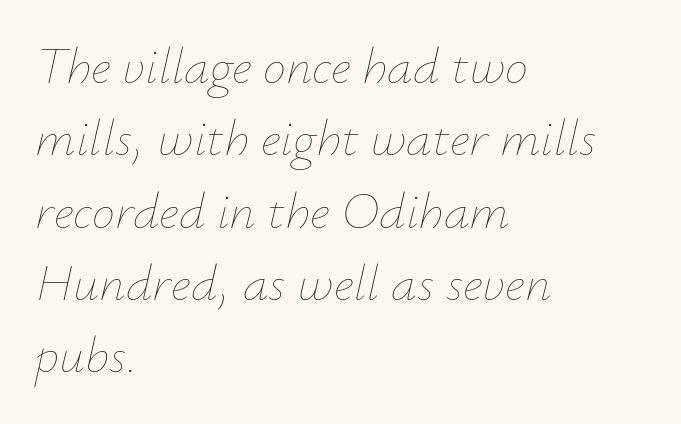
Interline gaps are of average width in this sample. Between one letter and the next there's only the usual sliver of space. Short and long lines alike share a common starting point at left. Do the characters align in a grid? No, the font is proportional.
